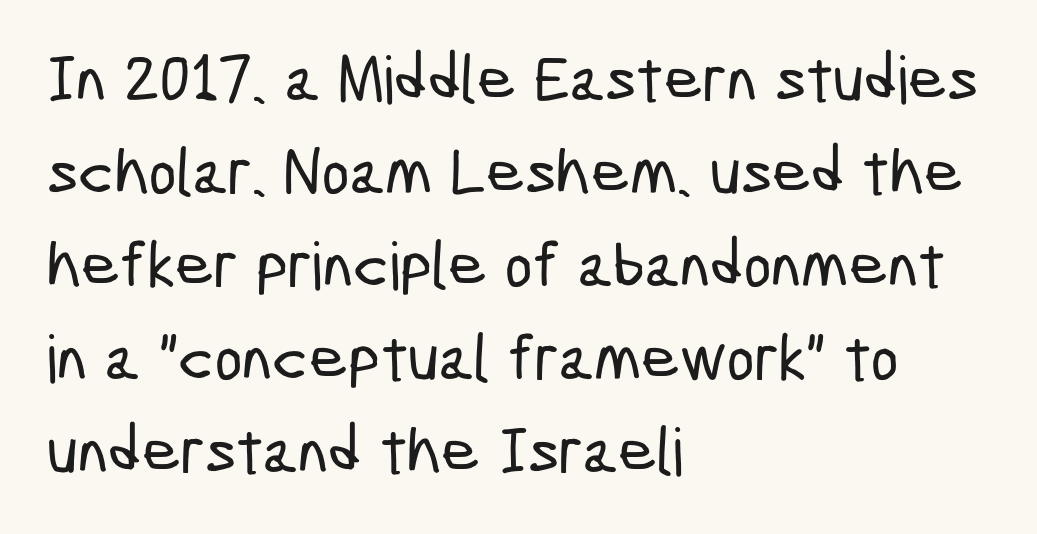
{"serif": "no", "width": "condensed", "stroke_contrast": "low", "x_height": "medium", "monospaced": "no", "underline": "no", "align": "left", "line_spacing": "normal", "line_spacing_ratio": 1.41, "letter_spacing": "normal", "letter_spacing_em": 0.0, "glyph_px": 66}
